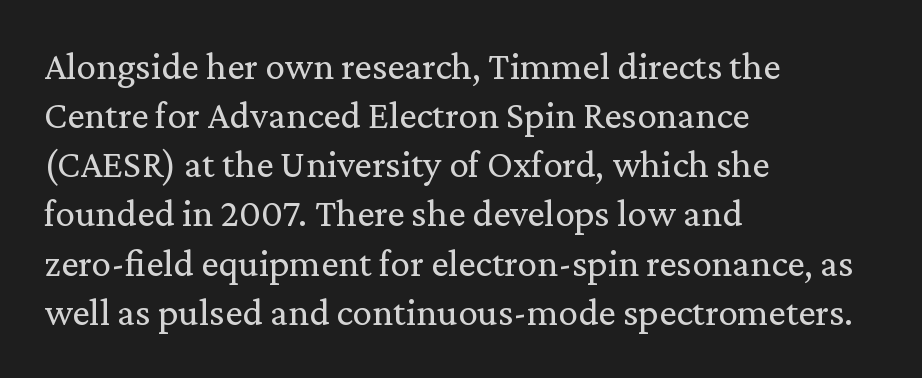
The image shows 39 px regular-weight serif type, upright; set left-aligned, normal line spacing (1.26x), normal letter spacing, not underlined; medium stroke contrast and a medium x-height.
